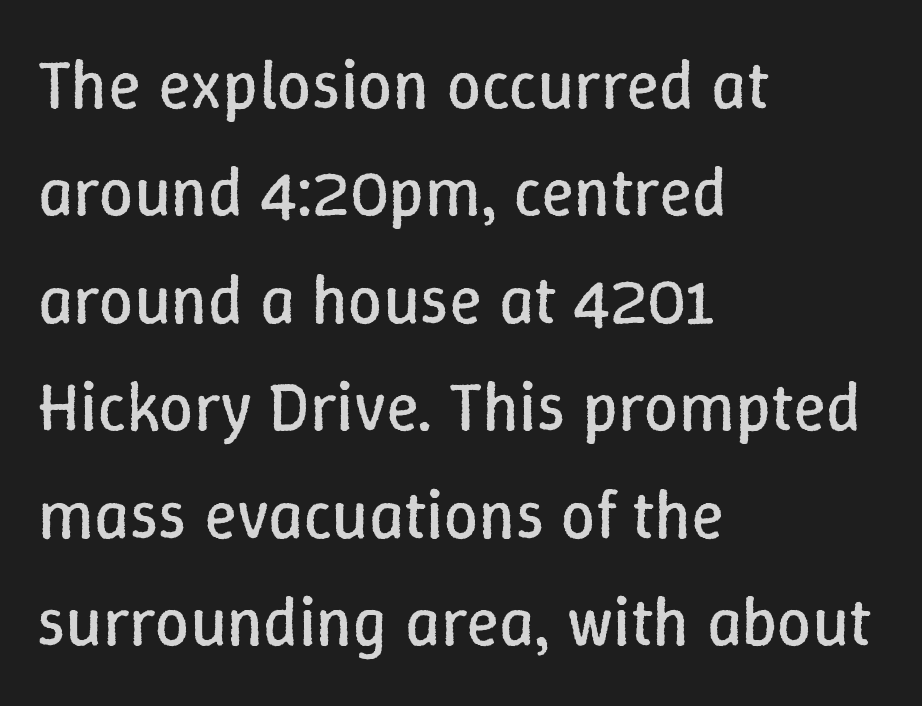
The image shows 68 px regular-weight type, upright; set left-aligned, normal line spacing (1.58x), normal letter spacing, not underlined; low stroke contrast and a medium x-height.
